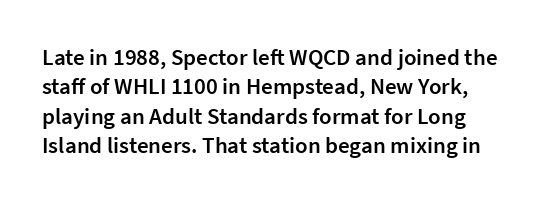
The image shows 23 px text type, upright; set normal line spacing (1.28x), normal letter spacing, not underlined.
